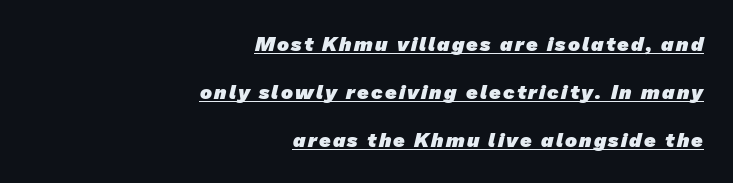
Teacher's note: observe the even right margin — that is flush-right alignment. Quick note: underline on. Strokes here are thick enough to call this a true bold. The leading is generous, giving the passage an open texture.
